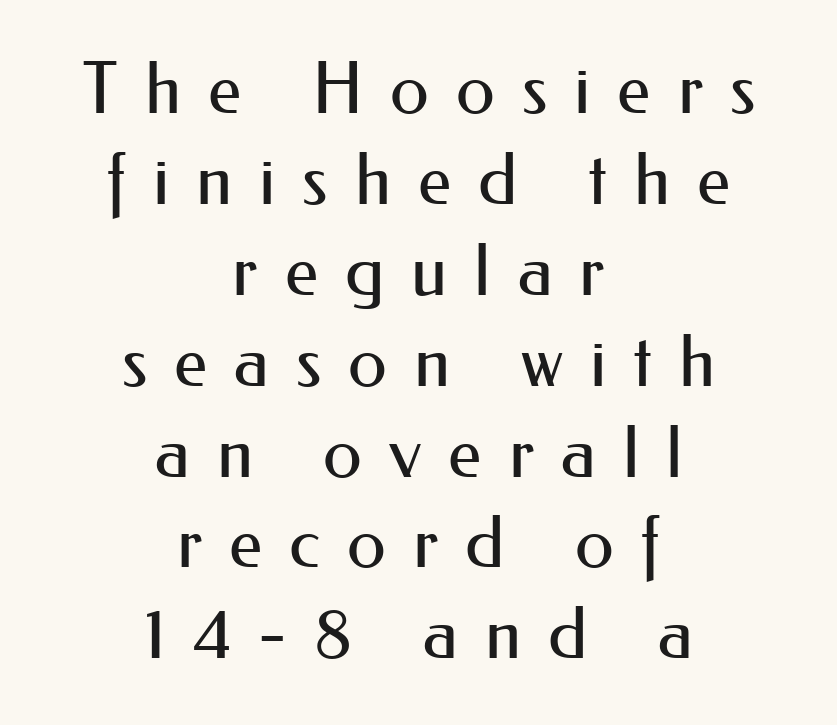
Q: Is the text bold? A: No.
Q: Is the text italic (slanted)? A: No, it is upright.
Q: Is the typeface a serif or a sans-serif typeface? A: Sans-serif.
Q: Is the text underlined? A: No.
Q: How is the paragraph aligned? A: Centered.
Q: Is the spacing between letters normal or unusually wide? A: Unusually wide.
Q: Is the spacing between lines tight, normal or loose? A: Normal.
Q: Width (condensed, normal, or wide)? A: Normal.
Q: Stroke contrast? A: Medium.
Q: x-height? A: Small.
Q: Monospaced? A: No.
